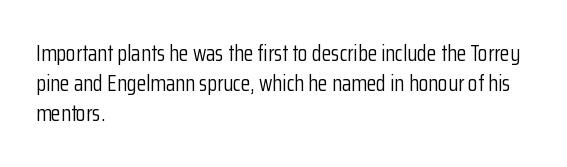
The image shows 22 px text type, upright; set left-aligned, normal line spacing (1.36x), normal letter spacing, not underlined.
